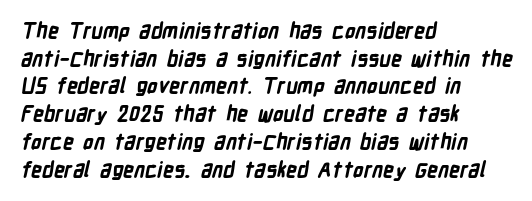
The image shows 21 px bold type; set left-aligned, normal line spacing (1.32x), normal letter spacing, not underlined.
